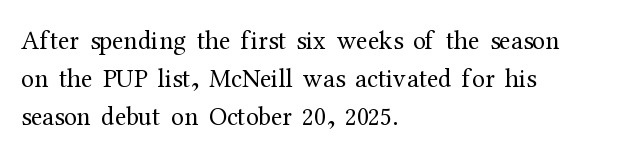
{"italic": "no", "bold": "no", "underline": "no", "align": "left", "line_spacing": "normal", "line_spacing_ratio": 1.47, "letter_spacing": "normal", "letter_spacing_em": 0.0, "glyph_px": 26}
